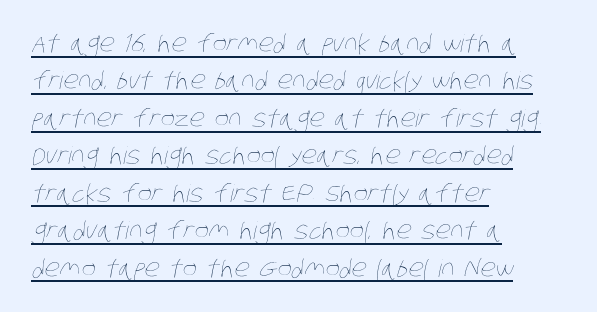
Q: Is the text bold? A: No.
Q: Is the text underlined? A: Yes.
Q: How is the paragraph aligned? A: Left-aligned.
Q: Is the spacing between letters normal or unusually wide? A: Normal.
Q: Is the spacing between lines tight, normal or loose? A: Normal.
